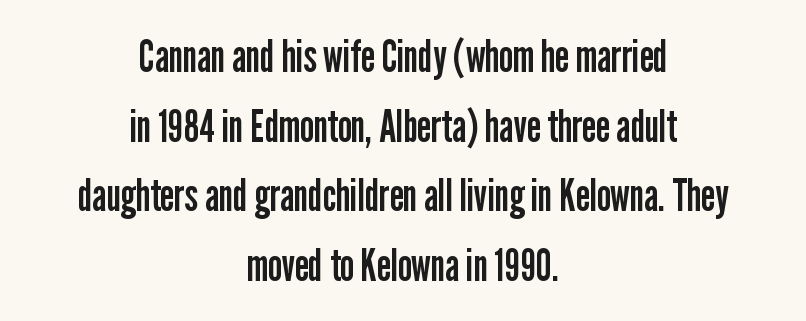
Descender tails drop into unmarked territory. Standard letterfit; no display-style spreading of the glyphs. No italicization has been applied; the sample stays upright. The type family on display is of the sans-serif kind. Reading down the column, the eye jumps a familiar distance to each next line.
